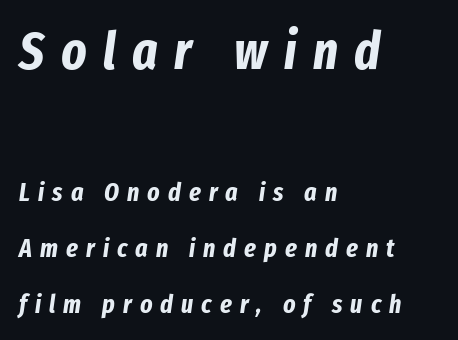
{"italic": "yes", "lean": "right", "slant_degrees": 8, "bold": "yes", "weight": "bold", "width": "condensed", "stroke_contrast": "low", "x_height": "medium", "monospaced": "no", "underline": "no", "align": "left", "line_spacing": "loose", "line_spacing_ratio": 2.16, "letter_spacing": "wide", "letter_spacing_em": 0.31, "larger_block": "first", "size_ratio": 2.04, "glyph_px": 53}
